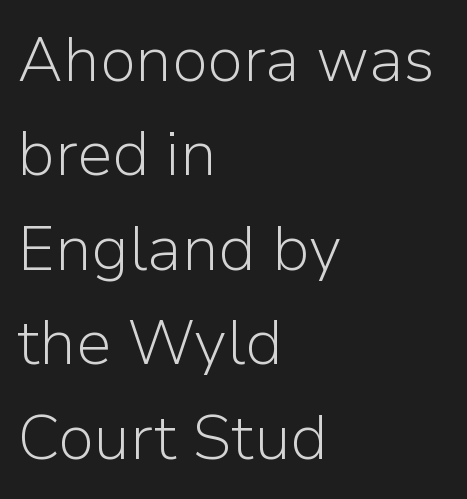
Has an underline been added? It has not. Caption: standard tracking, unaltered. The type family on display is of the sans-serif kind. If you drew a line through each stem, it would be perfectly vertical.
